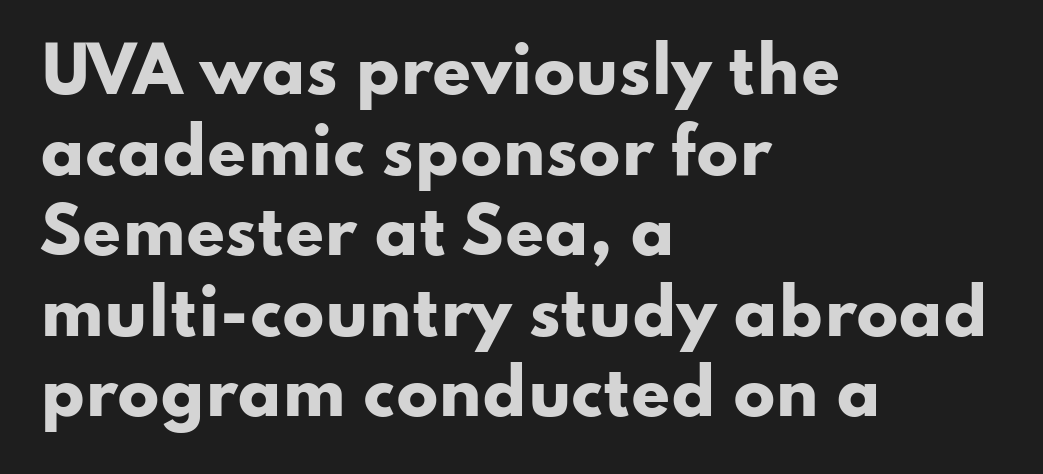
These lines are rendered in a variable-pitch font. The rows are spaced the way most documents space them. Posture: upright roman. Descender tails drop into unmarked territory. What weight is shown? A full bold with thick strokes.
